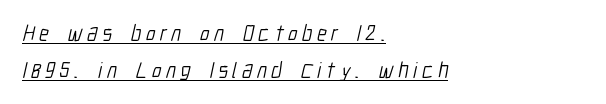
{"bold": "no", "underline": "yes", "align": "left", "line_spacing": "normal", "line_spacing_ratio": 1.68, "letter_spacing": "wide", "letter_spacing_em": 0.21, "glyph_px": 22}
